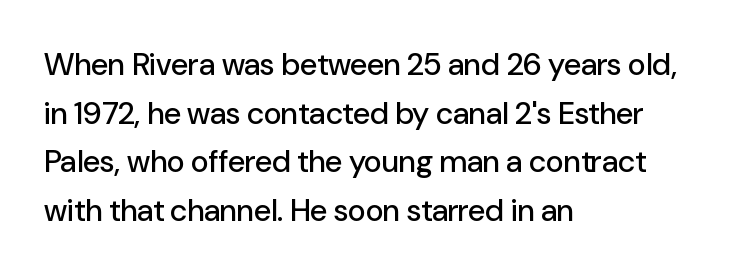
{"serif": "no", "italic": "no", "width": "normal", "stroke_contrast": "low", "x_height": "medium", "monospaced": "no", "underline": "no", "align": "left", "line_spacing": "normal", "line_spacing_ratio": 1.57, "letter_spacing": "normal", "letter_spacing_em": 0.0, "glyph_px": 31}
